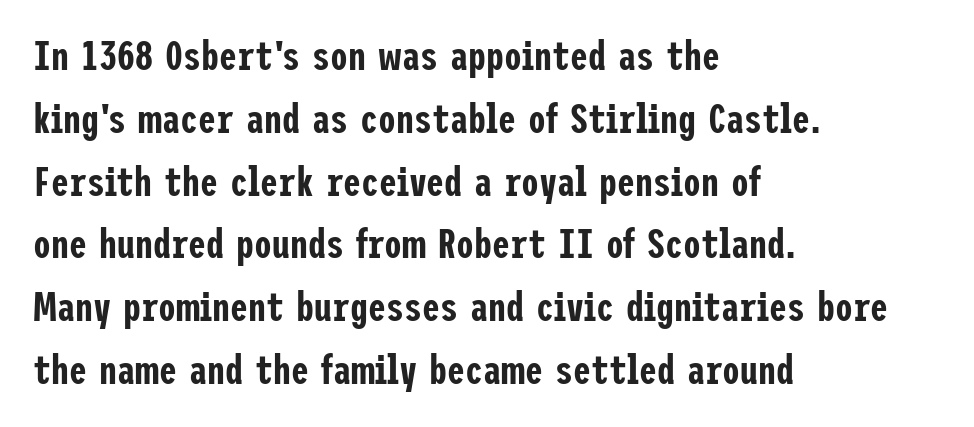
The image shows 40 px condensed sans-serif type, upright; set left-aligned, normal line spacing (1.57x), normal letter spacing, not underlined; low stroke contrast and a medium x-height.
